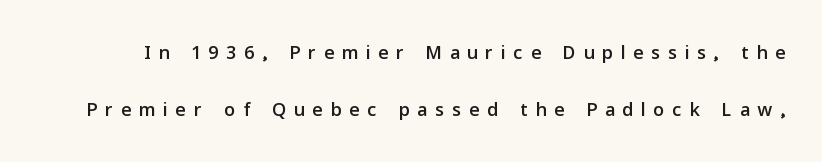
Q: Is the text italic (slanted)? A: No, it is upright.
Q: Is the text underlined? A: No.
Q: Is the spacing between letters normal or unusually wide? A: Unusually wide.
Q: Is the spacing between lines tight, normal or loose? A: Loose.
